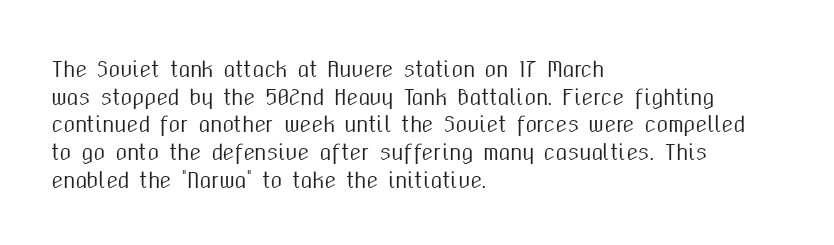
Every character sits straight up, as roman type does. Decoration check: the copy has no underline. A normal amount of white space separates one row of letters from the next. The passage shown has conventional tracking throughout.
